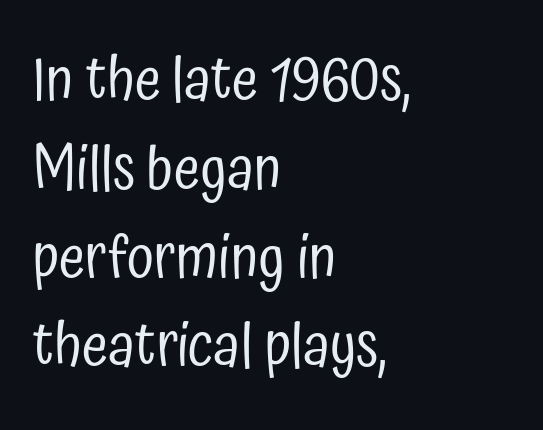
The image shows 60 px regular-weight, condensed sans-serif type, upright; set left-aligned, normal line spacing (1.48x), normal letter spacing, not underlined; low stroke contrast and a medium x-height.
